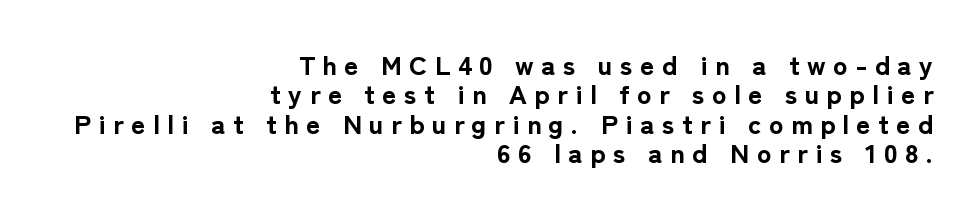
The image shows 27 px bold type, upright; set right-aligned, tight line spacing (1.09x), unusually wide letter spacing (+0.28 em), not underlined.
